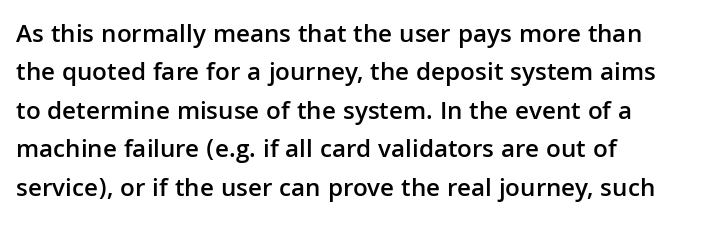
The image shows 26 px text type, upright; set left-aligned, normal line spacing (1.48x), normal letter spacing, not underlined.
